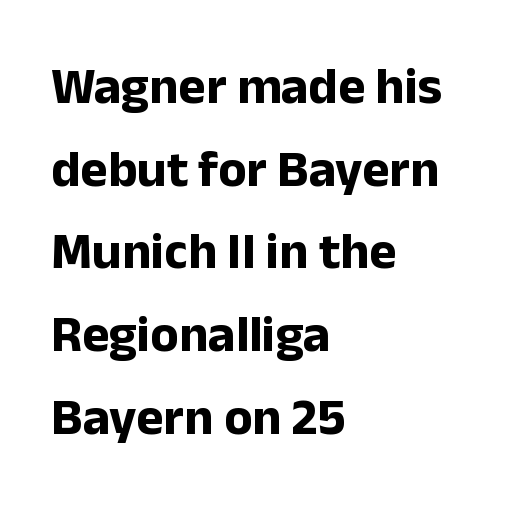
Q: Is the text bold? A: Yes.
Q: Is the text italic (slanted)? A: No, it is upright.
Q: Is the typeface a serif or a sans-serif typeface? A: Sans-serif.
Q: Is the text underlined? A: No.
Q: How is the paragraph aligned? A: Left-aligned.
Q: Is the spacing between letters normal or unusually wide? A: Normal.
Q: Is the spacing between lines tight, normal or loose? A: Normal.
Q: Width (condensed, normal, or wide)? A: Normal.
Q: Stroke contrast? A: Low.
Q: x-height? A: Medium.
Q: Monospaced? A: No.
